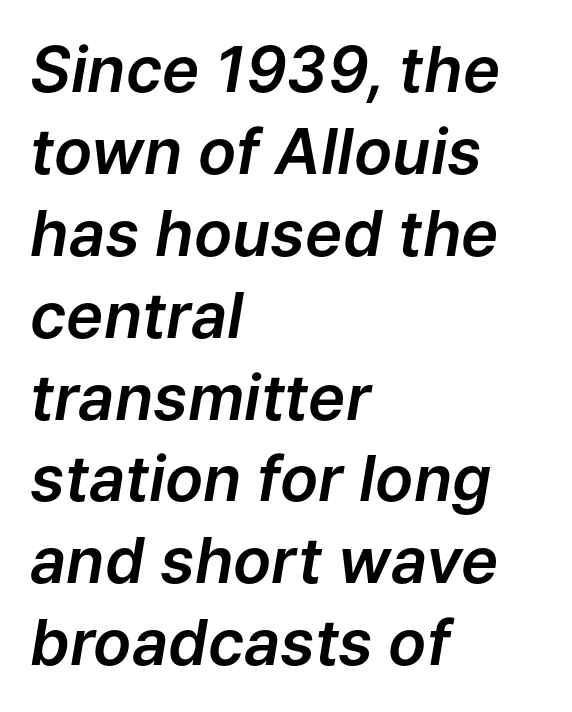
The image shows 63 px text type, italic (leaning right); set left-aligned, normal line spacing (1.3x), normal letter spacing, not underlined; low stroke contrast and a medium x-height.
